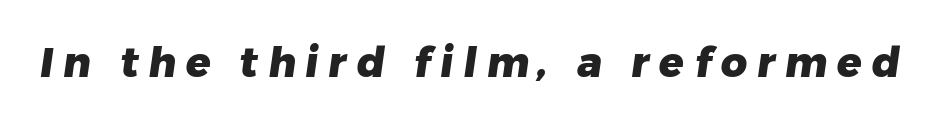
{"serif": "no", "bold": "yes", "weight": "heavy", "width": "normal", "stroke_contrast": "low", "x_height": "medium", "monospaced": "no", "underline": "no", "letter_spacing": "wide", "letter_spacing_em": 0.24, "glyph_px": 41}
